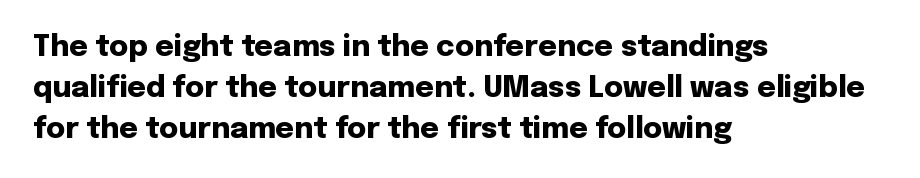
The image shows 29 px heavy sans-serif type, upright; set left-aligned, normal line spacing (1.41x), normal letter spacing, not underlined; low stroke contrast and a medium x-height.
